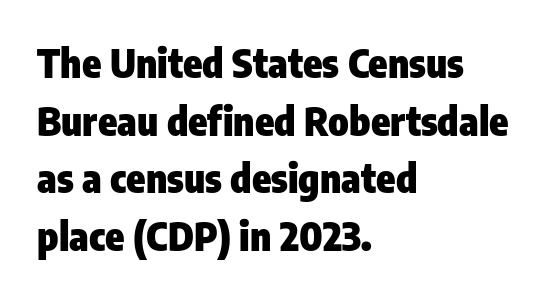
The image shows 39 px heavy, condensed sans-serif type, upright; set left-aligned, normal line spacing (1.48x), normal letter spacing, not underlined; low stroke contrast and a medium x-height.
